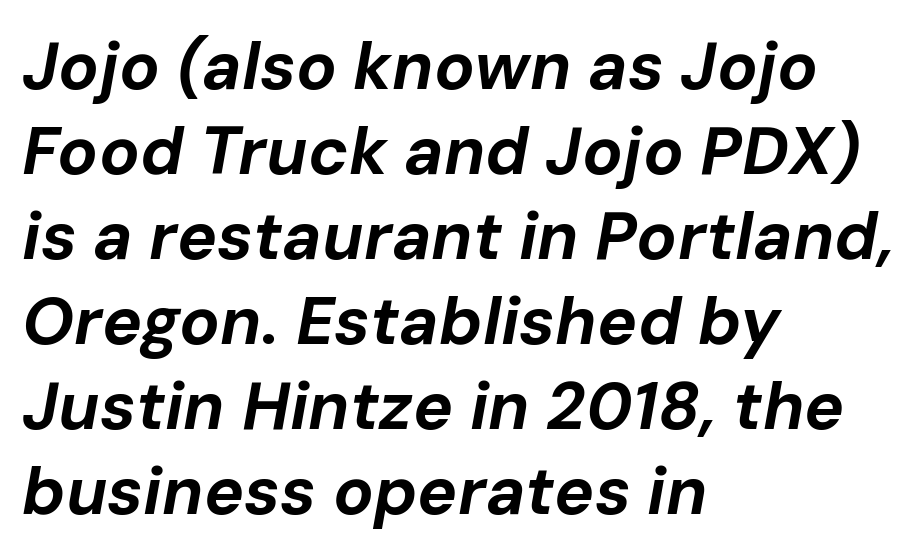
Q: Is the text bold? A: Yes.
Q: Is the text italic (slanted)? A: Yes, it leans right by about 10 degrees.
Q: Is the text underlined? A: No.
Q: How is the paragraph aligned? A: Left-aligned.
Q: Is the spacing between letters normal or unusually wide? A: Normal.
Q: Is the spacing between lines tight, normal or loose? A: Normal.
Q: Width (condensed, normal, or wide)? A: Normal.
Q: Stroke contrast? A: Low.
Q: x-height? A: Medium.
Q: Monospaced? A: No.
